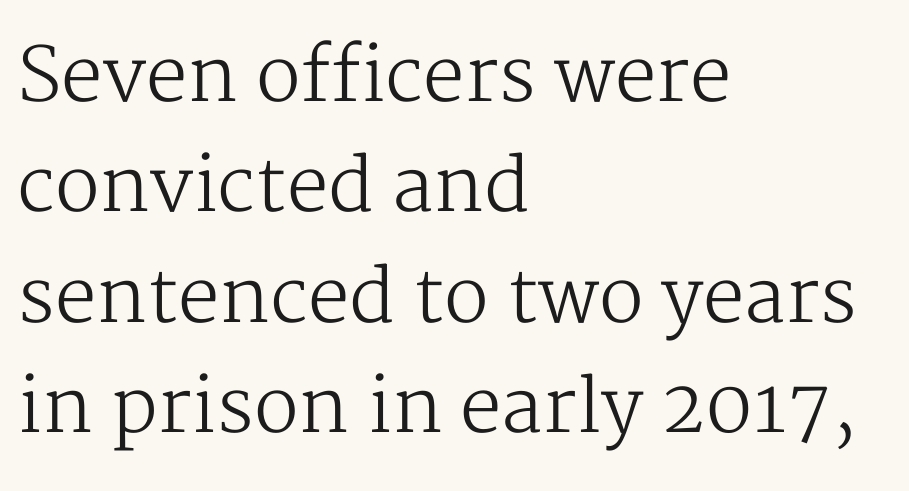
Q: Is the text bold? A: No.
Q: Is the text italic (slanted)? A: No, it is upright.
Q: Is the typeface a serif or a sans-serif typeface? A: Serif.
Q: Is the text underlined? A: No.
Q: How is the paragraph aligned? A: Left-aligned.
Q: Is the spacing between letters normal or unusually wide? A: Normal.
Q: Is the spacing between lines tight, normal or loose? A: Normal.
Q: Width (condensed, normal, or wide)? A: Normal.
Q: Stroke contrast? A: Medium.
Q: x-height? A: Medium.
Q: Monospaced? A: No.
